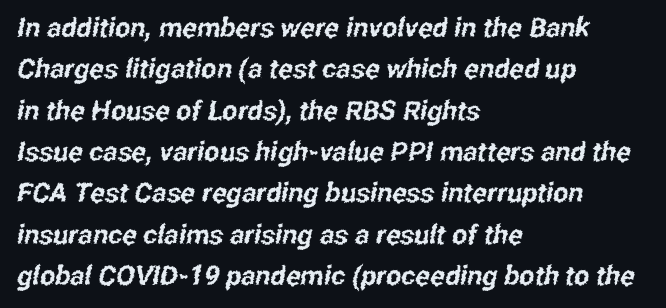
The image shows 27 px text type; set left-aligned, normal line spacing (1.53x), normal letter spacing, not underlined.
